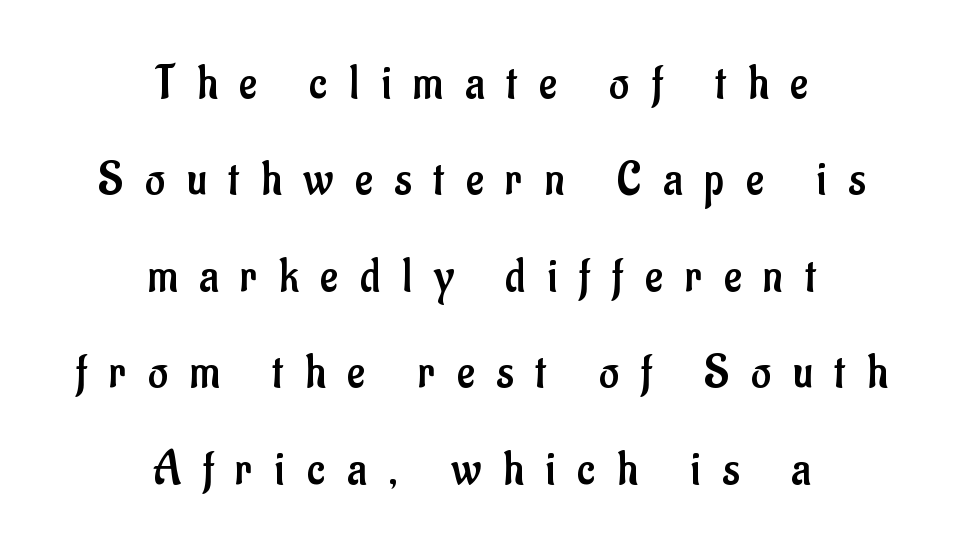
Q: Is the text bold? A: No.
Q: Is the text italic (slanted)? A: No, it is upright.
Q: Is the typeface a serif or a sans-serif typeface? A: Sans-serif.
Q: Is the text underlined? A: No.
Q: How is the paragraph aligned? A: Centered.
Q: Is the spacing between letters normal or unusually wide? A: Unusually wide.
Q: Is the spacing between lines tight, normal or loose? A: Loose.
Q: Width (condensed, normal, or wide)? A: Condensed.
Q: Stroke contrast? A: Low.
Q: x-height? A: Small.
Q: Monospaced? A: No.
